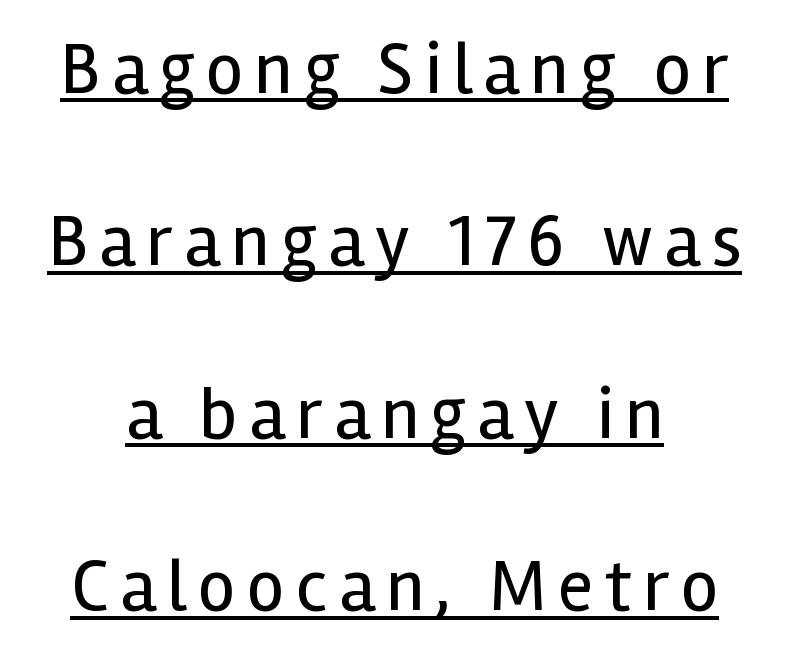
Q: Is the text bold? A: No.
Q: Is the text italic (slanted)? A: No, it is upright.
Q: Is the typeface a serif or a sans-serif typeface? A: Sans-serif.
Q: Is the text underlined? A: Yes.
Q: How is the paragraph aligned? A: Centered.
Q: Is the spacing between lines tight, normal or loose? A: Loose.
Q: Width (condensed, normal, or wide)? A: Normal.
Q: x-height? A: Medium.
Q: Monospaced? A: No.
